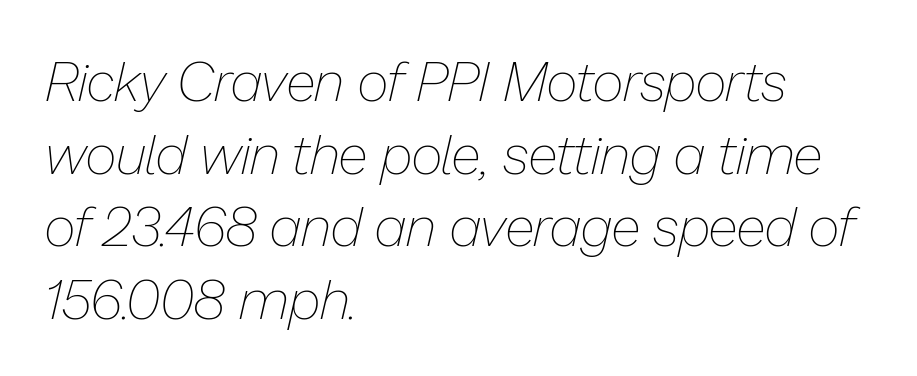
Q: Is the text bold? A: No.
Q: Is the text italic (slanted)? A: Yes, it leans right by about 13 degrees.
Q: Is the text underlined? A: No.
Q: How is the paragraph aligned? A: Left-aligned.
Q: Is the spacing between letters normal or unusually wide? A: Normal.
Q: Is the spacing between lines tight, normal or loose? A: Normal.
Q: Width (condensed, normal, or wide)? A: Normal.
Q: Stroke contrast? A: Low.
Q: x-height? A: Medium.
Q: Monospaced? A: No.
